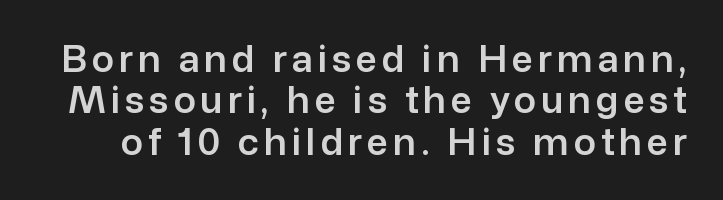
Think of a printed novel: that variable character pitch is what you see here. Characters remain perfectly vertical along every line. Vertical spacing — tight. Observe the absence of serifs on each vertical stroke in this sample. Any mark beneath the type? The region is blank.
